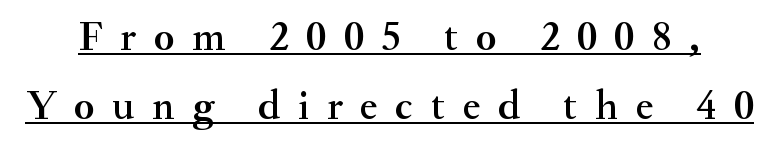
Q: Is the text italic (slanted)? A: No, it is upright.
Q: Is the typeface a serif or a sans-serif typeface? A: Serif.
Q: Is the text underlined? A: Yes.
Q: Is the spacing between letters normal or unusually wide? A: Unusually wide.
Q: Is the spacing between lines tight, normal or loose? A: Normal.
Q: Width (condensed, normal, or wide)? A: Normal.
Q: Stroke contrast? A: Medium.
Q: x-height? A: Small.
Q: Monospaced? A: No.
